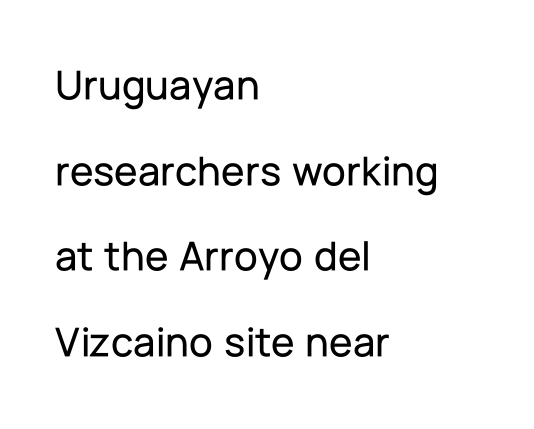
{"serif": "no", "italic": "no", "width": "normal", "stroke_contrast": "low", "x_height": "medium", "monospaced": "no", "underline": "no", "align": "left", "line_spacing": "loose", "line_spacing_ratio": 1.99, "letter_spacing": "normal", "letter_spacing_em": 0.0, "glyph_px": 43}
